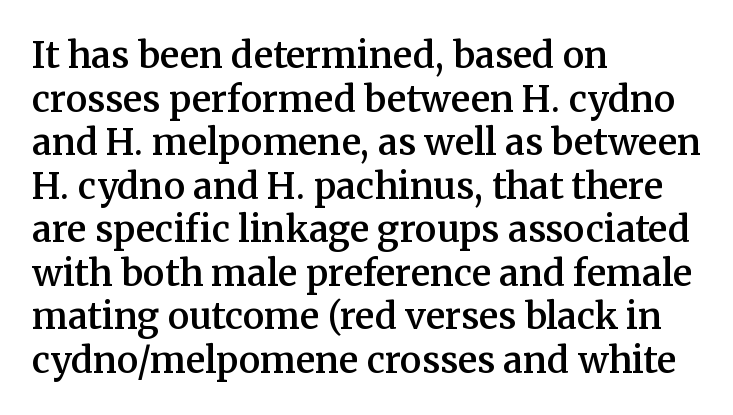
Q: Is the text bold? A: Semi-bold.
Q: Is the text italic (slanted)? A: No, it is upright.
Q: Is the typeface a serif or a sans-serif typeface? A: Serif.
Q: Is the text underlined? A: No.
Q: How is the paragraph aligned? A: Left-aligned.
Q: Is the spacing between letters normal or unusually wide? A: Normal.
Q: Width (condensed, normal, or wide)? A: Normal.
Q: Stroke contrast? A: Medium.
Q: x-height? A: Medium.
Q: Monospaced? A: No.
